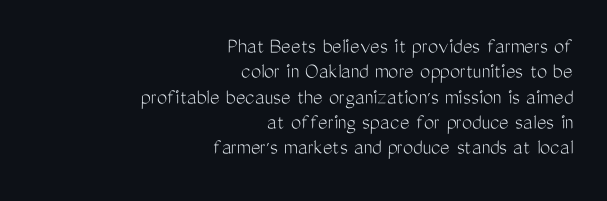
The image shows 23 px text type, upright; set right-aligned, tight line spacing (1.1x), normal letter spacing, not underlined.
